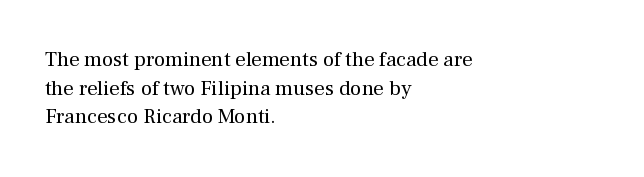
The image shows 21 px text type, upright; set left-aligned, normal line spacing (1.36x), normal letter spacing, not underlined.
